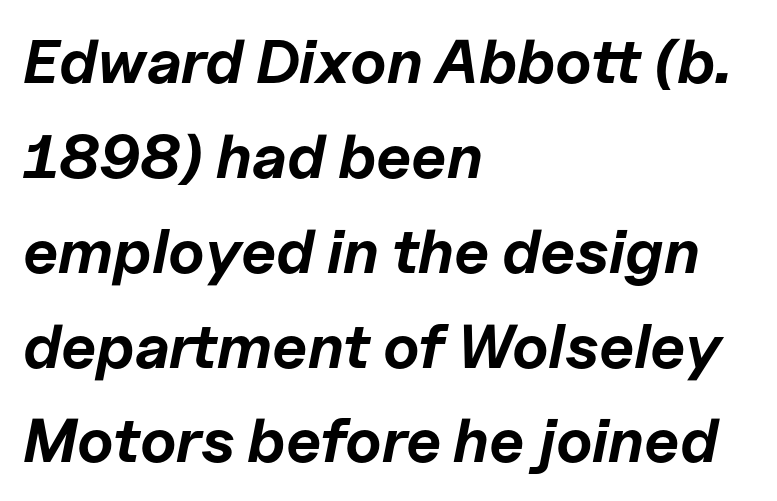
Does extra space separate the letters? No, they use regular spacing. This block has exactly the height ordinary leading produces. Spacing verdict: proportional, widths tailored to each character. Leftover space on each line is placed entirely after the last word.
